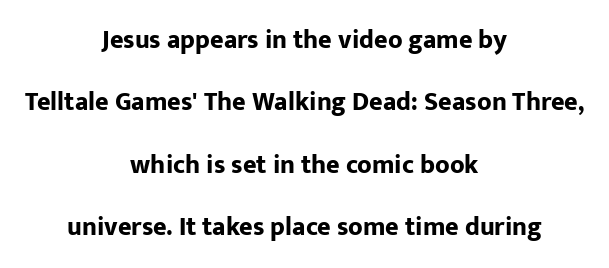
The image shows 26 px bold type, upright; set centered, loose line spacing (2.4x), normal letter spacing, not underlined.
